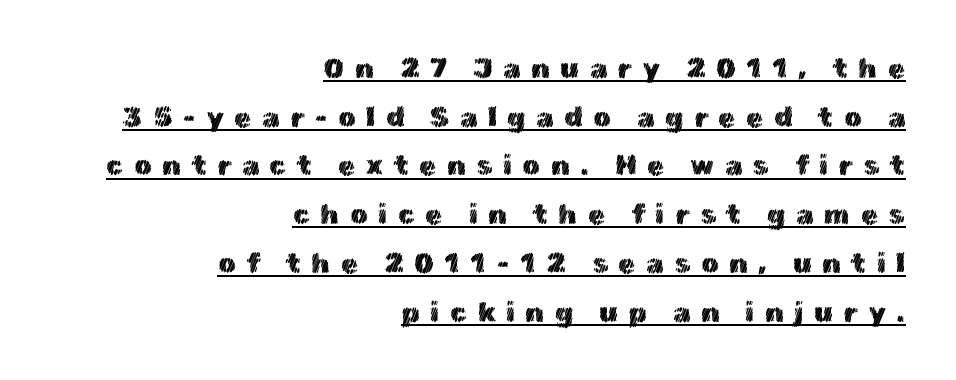
{"italic": "no", "width": "normal", "x_height": "medium", "monospaced": "no", "underline": "yes", "align": "right", "line_spacing_ratio": 1.74, "letter_spacing": "wide", "letter_spacing_em": 0.37, "glyph_px": 28}
